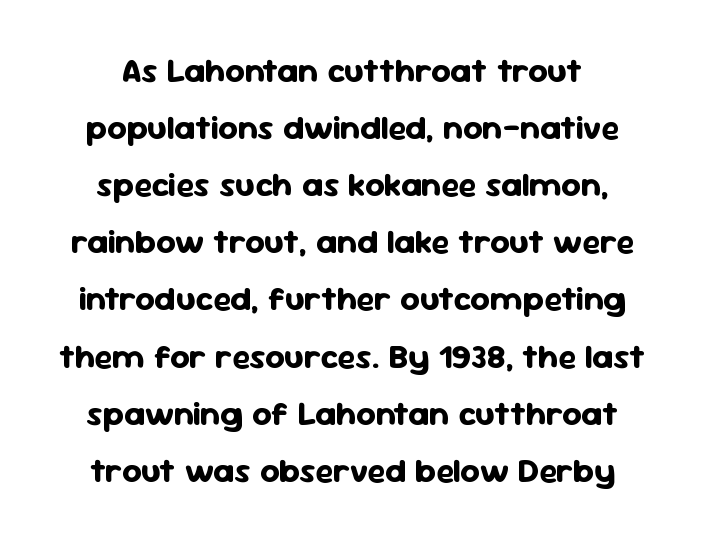
The image shows 34 px bold sans-serif type, upright; set centered, normal line spacing (1.68x), normal letter spacing, not underlined; low stroke contrast and a medium x-height.
